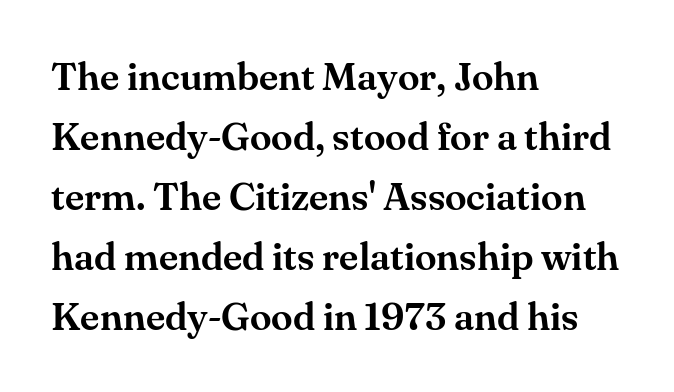
The image shows 39 px serif type, upright; set left-aligned, normal line spacing (1.54x), normal letter spacing, not underlined; medium stroke contrast and a small x-height.
